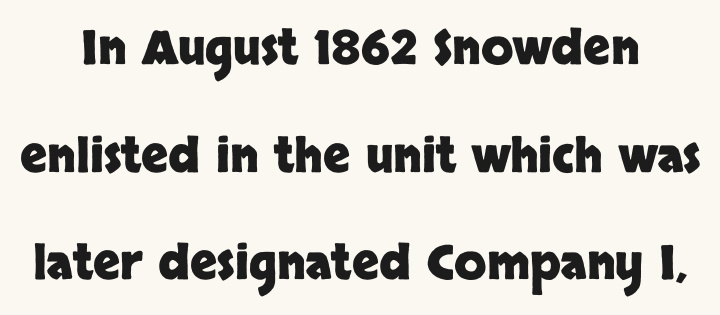
The image shows 47 px heavy sans-serif type, upright; set loose line spacing (2.29x), normal letter spacing, not underlined; low stroke contrast and a large x-height.
